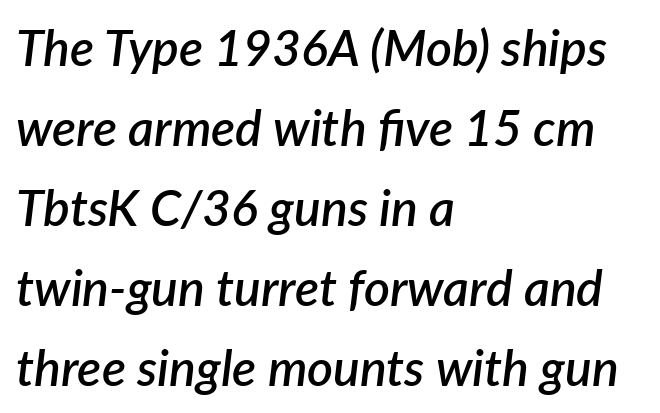
Inter-character spacing is left at the font's built-in metrics. The glyphs look as if they've been sheared to an angle. A semibold gives these letters moderate extra thickness, short of bold. Leftover space on each line is placed entirely after the last word. You could not count columns in this text — the font is proportionally spaced. Summary of vertical rhythm: regular, with standard interline spacing.
